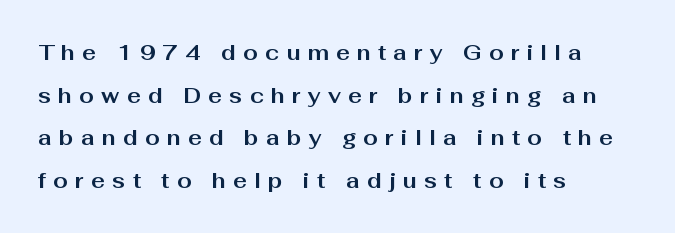
{"italic": "no", "bold": "yes", "underline": "no", "align": "left", "line_spacing": "loose", "line_spacing_ratio": 2.03, "letter_spacing": "wide", "letter_spacing_em": 0.34, "glyph_px": 21}
